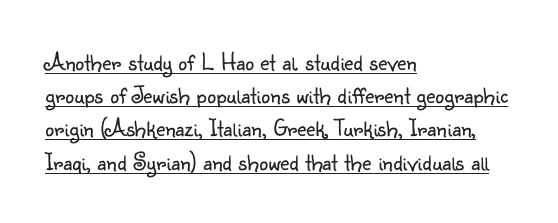
Q: Is the text bold? A: No.
Q: Is the text italic (slanted)? A: No, it is upright.
Q: Is the text underlined? A: Yes.
Q: How is the paragraph aligned? A: Left-aligned.
Q: Is the spacing between letters normal or unusually wide? A: Normal.
Q: Is the spacing between lines tight, normal or loose? A: Normal.
